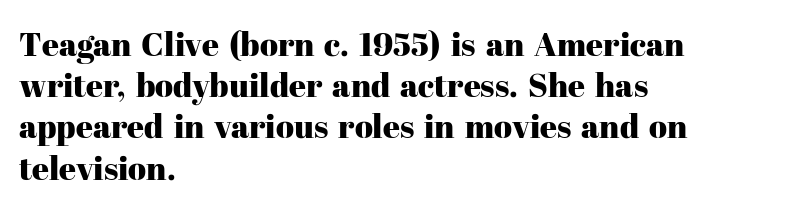
Q: Is the text italic (slanted)? A: No, it is upright.
Q: Is the typeface a serif or a sans-serif typeface? A: Serif.
Q: Is the text underlined? A: No.
Q: How is the paragraph aligned? A: Left-aligned.
Q: Is the spacing between letters normal or unusually wide? A: Normal.
Q: Is the spacing between lines tight, normal or loose? A: Normal.
Q: Width (condensed, normal, or wide)? A: Normal.
Q: Stroke contrast? A: High.
Q: x-height? A: Medium.
Q: Monospaced? A: No.
